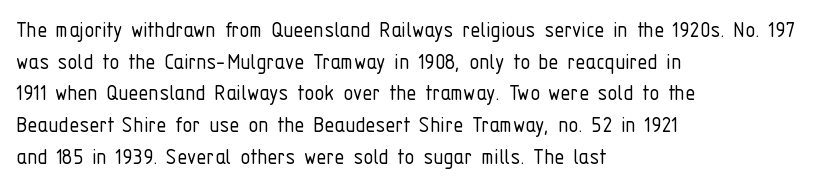
Q: Is the text bold? A: No.
Q: Is the text italic (slanted)? A: No, it is upright.
Q: Is the text underlined? A: No.
Q: How is the paragraph aligned? A: Left-aligned.
Q: Is the spacing between letters normal or unusually wide? A: Normal.
Q: Is the spacing between lines tight, normal or loose? A: Normal.
